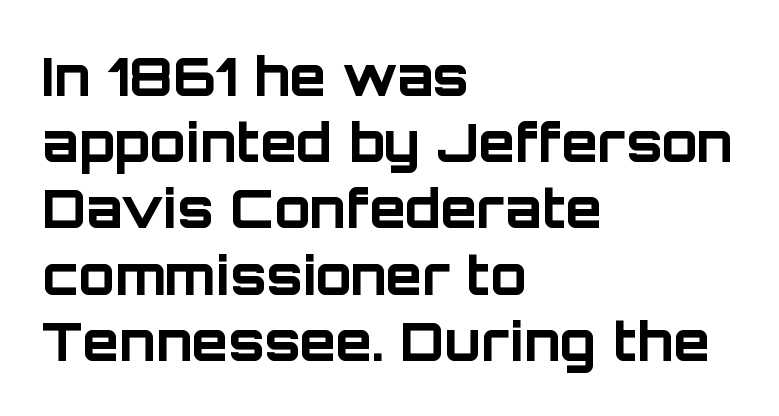
{"serif": "no", "italic": "no", "bold": "yes", "weight": "bold", "width": "normal", "stroke_contrast": "low", "x_height": "large", "monospaced": "no", "underline": "no", "align": "left", "line_spacing": "normal", "line_spacing_ratio": 1.25, "letter_spacing": "normal", "letter_spacing_em": 0.0, "glyph_px": 53}
